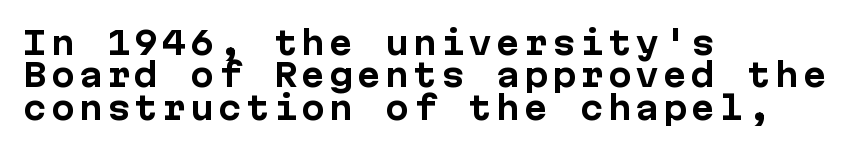
The image shows 32 px bold sans-serif type, upright, monospaced; set left-aligned, tight line spacing (1.01x), not underlined; low stroke contrast and a medium x-height.
